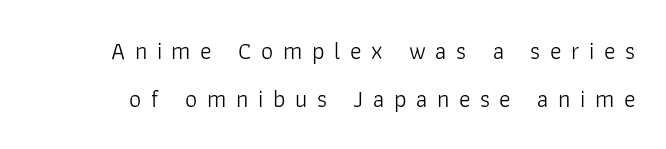
Anything drawn beneath the words? Only blank space. This block would shrink considerably if given ordinary leading; it's expanded now. Each word looks stretched out because of the extra space between its letters. Nothing heavy about these letters — not bold at all.
